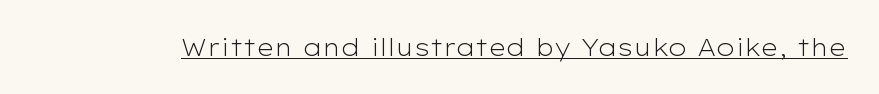
{"italic": "no", "bold": "no", "underline": "yes", "letter_spacing": "normal", "letter_spacing_em": 0.0, "glyph_px": 24}
